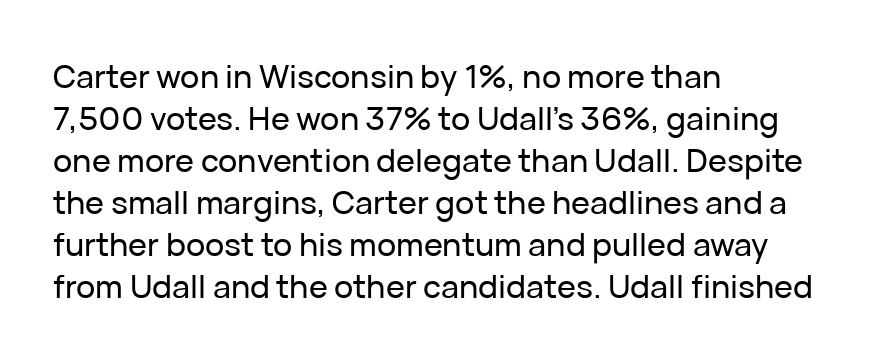
Q: Is the text italic (slanted)? A: No, it is upright.
Q: Is the typeface a serif or a sans-serif typeface? A: Sans-serif.
Q: Is the text underlined? A: No.
Q: How is the paragraph aligned? A: Left-aligned.
Q: Is the spacing between letters normal or unusually wide? A: Normal.
Q: Is the spacing between lines tight, normal or loose? A: Normal.
Q: Width (condensed, normal, or wide)? A: Normal.
Q: Stroke contrast? A: Low.
Q: x-height? A: Medium.
Q: Monospaced? A: No.
